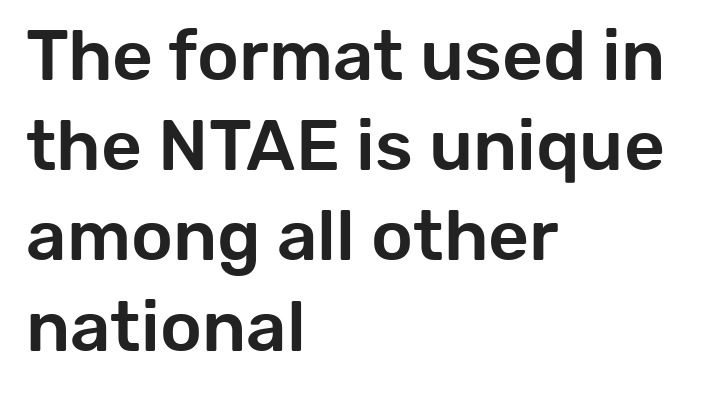
Q: Is the text italic (slanted)? A: No, it is upright.
Q: Is the typeface a serif or a sans-serif typeface? A: Sans-serif.
Q: Is the text underlined? A: No.
Q: How is the paragraph aligned? A: Left-aligned.
Q: Is the spacing between letters normal or unusually wide? A: Normal.
Q: Is the spacing between lines tight, normal or loose? A: Normal.
Q: Width (condensed, normal, or wide)? A: Normal.
Q: Stroke contrast? A: Low.
Q: x-height? A: Medium.
Q: Monospaced? A: No.
